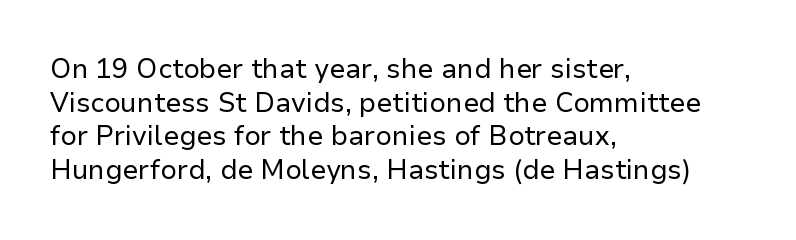
Whoever set this chose a conventional vertical rhythm. Each stroke keeps to a modest, everyday thickness or less. Is there any slant? The stems are plumb. Any mark beneath the type? The region is blank. Horizontal alignment here is leftward, the default for most running prose.
